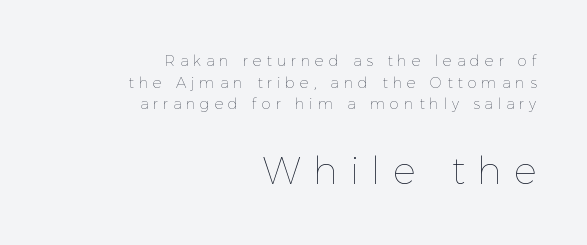
{"italic": "no", "bold": "no", "weight": "thin", "width": "normal", "x_height": "medium", "monospaced": "no", "underline": "no", "align": "right", "line_spacing": "normal", "line_spacing_ratio": 1.45, "letter_spacing": "wide", "letter_spacing_em": 0.32, "larger_block": "second", "size_ratio": 2.53, "glyph_px": 38}
